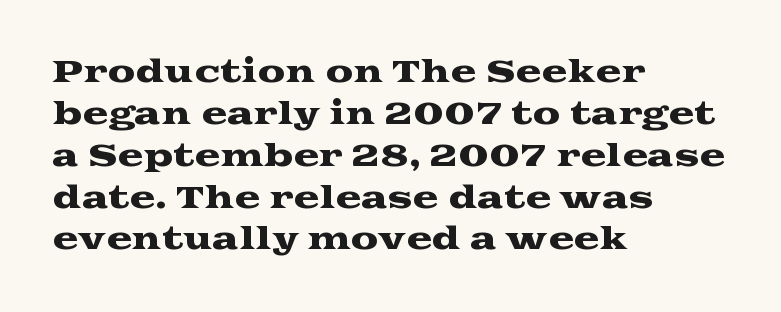
The horizontal fit of the characters is conventional and even. Interline gaps are of average width in this sample. Rendered with straight, roman letterforms. Here the designer chose a conventional face with non-uniform glyph widths. The baseline area is clear.
